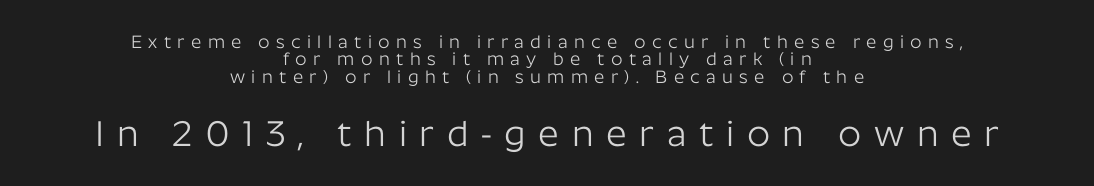
The image shows 36 px light sans-serif type, upright; set centered, tight line spacing (0.97x), unusually wide letter spacing (+0.35 em), not underlined; the second (bottom) block is 2.0x larger; low stroke contrast and a medium x-height.
